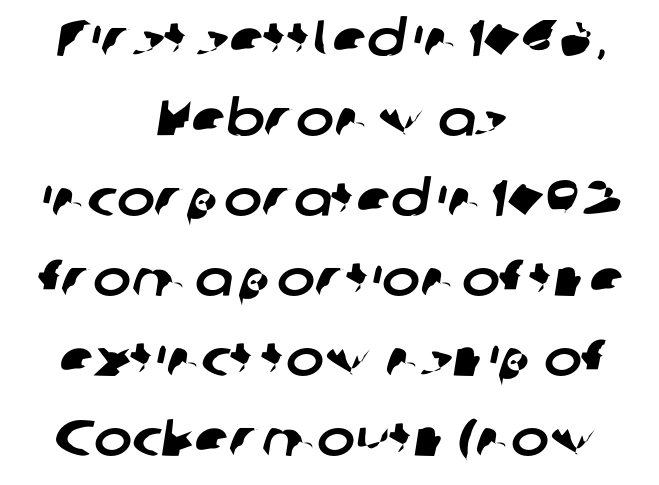
Q: Is the typeface a serif or a sans-serif typeface? A: Sans-serif.
Q: Is the text underlined? A: No.
Q: How is the paragraph aligned? A: Centered.
Q: Is the spacing between letters normal or unusually wide? A: Normal.
Q: Is the spacing between lines tight, normal or loose? A: Normal.
Q: Width (condensed, normal, or wide)? A: Normal.
Q: Stroke contrast? A: Low.
Q: x-height? A: Medium.
Q: Monospaced? A: No.
